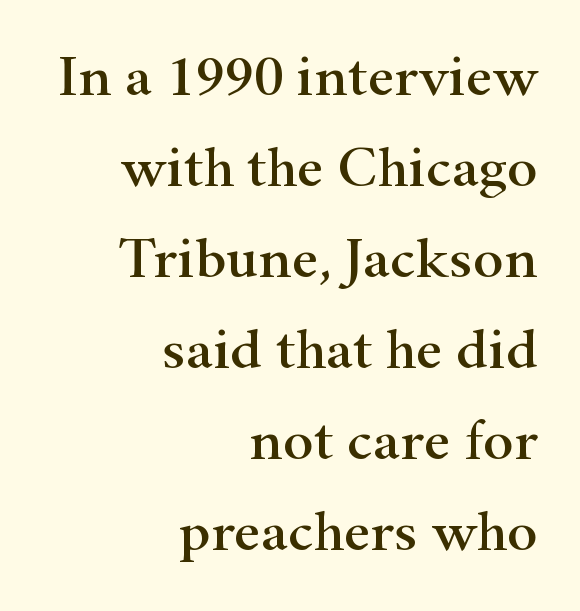
You could call the tracking neutral — neither tight nor loose. Underline: absent. Here the designer chose a conventional face with non-uniform glyph widths. The passage shown is typeset with a serif family. Ascenders rise straight up at ninety degrees.
